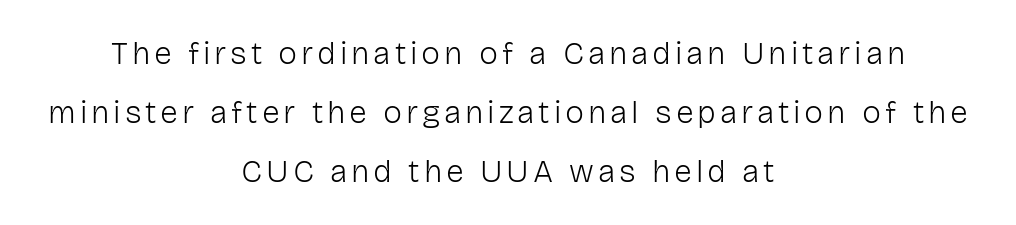
Nothing sits at the stroke ends, so this counts as sans-serif. A quiet, ordinary-to-light weight characterises the typeface. Note the varied advance widths — an 'i' is clearly narrower than an 'm'. Lines of text with bare space underneath. Typeset on center — no edge is straight. This is the regular roman posture of the typeface.
